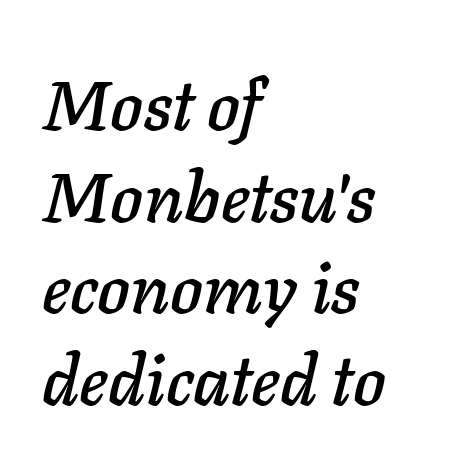
{"italic": "yes", "lean": "right", "slant_degrees": 11, "width": "normal", "stroke_contrast": "low", "x_height": "medium", "monospaced": "no", "underline": "no", "align": "left", "line_spacing": "normal", "line_spacing_ratio": 1.31, "letter_spacing": "normal", "letter_spacing_em": 0.0, "glyph_px": 70}
